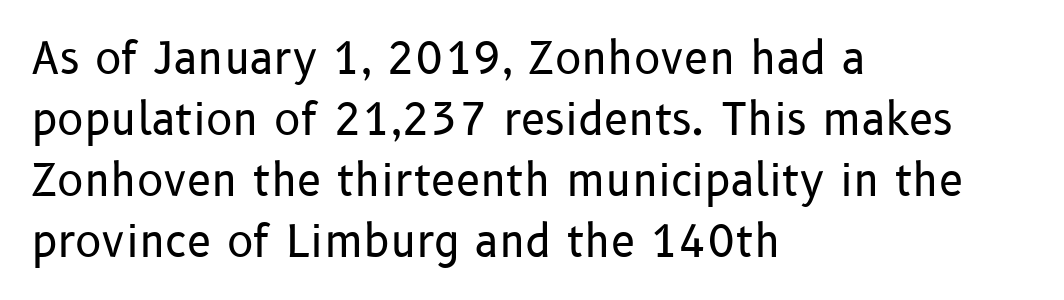
Q: Is the text bold? A: No.
Q: Is the text italic (slanted)? A: No, it is upright.
Q: Is the typeface a serif or a sans-serif typeface? A: Sans-serif.
Q: Is the text underlined? A: No.
Q: How is the paragraph aligned? A: Left-aligned.
Q: Is the spacing between letters normal or unusually wide? A: Normal.
Q: Is the spacing between lines tight, normal or loose? A: Normal.
Q: Width (condensed, normal, or wide)? A: Normal.
Q: Stroke contrast? A: Low.
Q: x-height? A: Medium.
Q: Monospaced? A: No.
